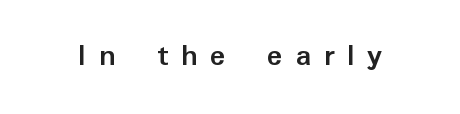
Q: Is the text bold? A: Yes.
Q: Is the text italic (slanted)? A: No, it is upright.
Q: Is the typeface a serif or a sans-serif typeface? A: Sans-serif.
Q: Is the text underlined? A: No.
Q: Is the spacing between letters normal or unusually wide? A: Unusually wide.
Q: Width (condensed, normal, or wide)? A: Normal.
Q: Stroke contrast? A: Low.
Q: x-height? A: Medium.
Q: Monospaced? A: No.
